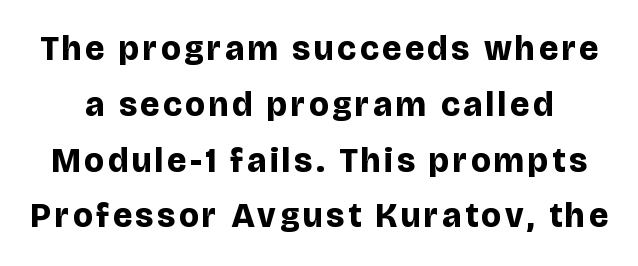
{"serif": "no", "italic": "no", "bold": "yes", "weight": "bold", "width": "normal", "stroke_contrast": "low", "x_height": "large", "monospaced": "no", "underline": "no", "line_spacing": "normal", "line_spacing_ratio": 1.64, "glyph_px": 34}
